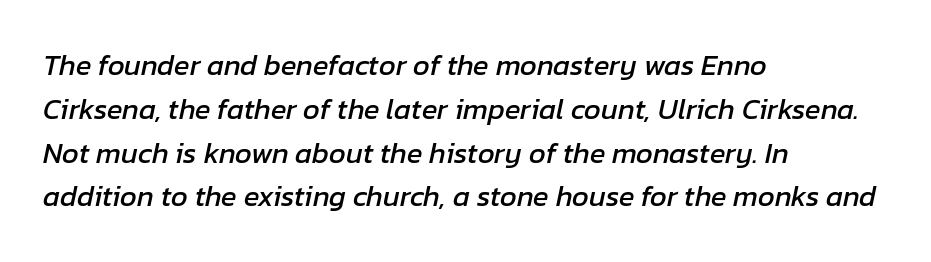
{"italic": "yes", "lean": "right", "slant_degrees": 12, "width": "normal", "stroke_contrast": "low", "x_height": "medium", "monospaced": "no", "underline": "no", "align": "left", "line_spacing": "normal", "line_spacing_ratio": 1.51, "letter_spacing": "normal", "letter_spacing_em": 0.0, "glyph_px": 29}
